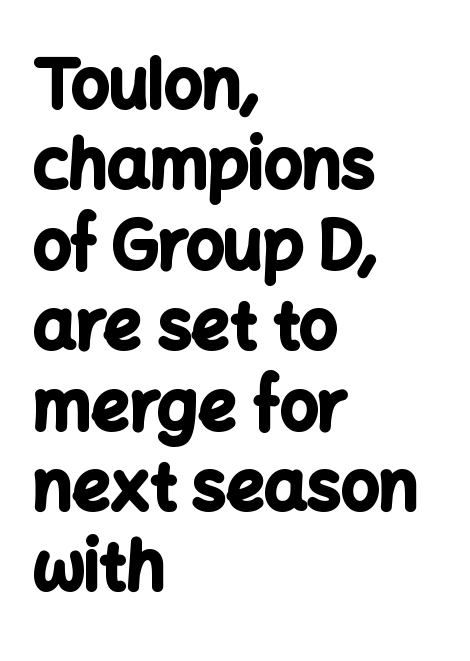
The image shows 67 px bold sans-serif type, upright; set left-aligned, line spacing 1.2x, normal letter spacing, not underlined; low stroke contrast and a medium x-height.
